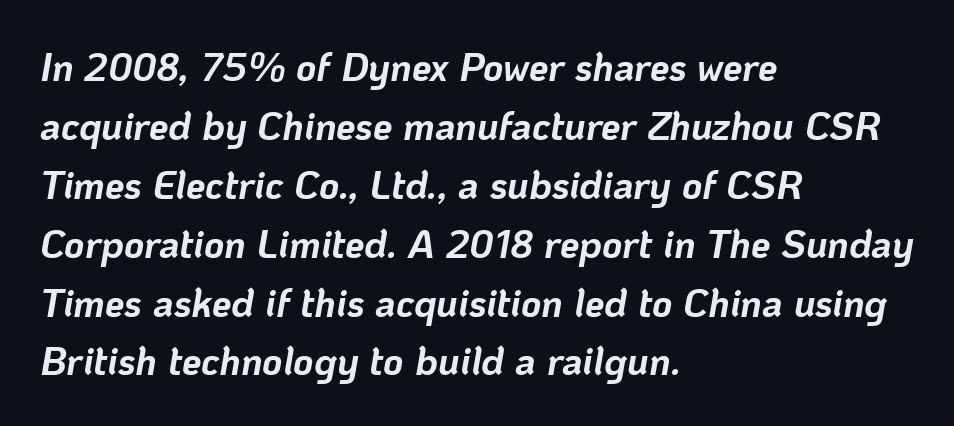
Q: Is the text bold? A: Yes.
Q: Is the text italic (slanted)? A: Yes, it leans right by about 10 degrees.
Q: Is the text underlined? A: No.
Q: How is the paragraph aligned? A: Left-aligned.
Q: Is the spacing between letters normal or unusually wide? A: Normal.
Q: Is the spacing between lines tight, normal or loose? A: Normal.
Q: Width (condensed, normal, or wide)? A: Normal.
Q: Stroke contrast? A: Low.
Q: x-height? A: Medium.
Q: Monospaced? A: No.
